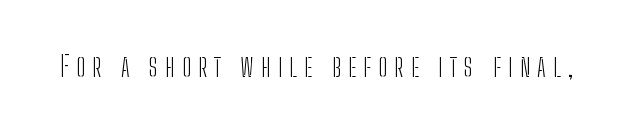
Q: Is the text bold? A: No.
Q: Is the text italic (slanted)? A: No, it is upright.
Q: Is the typeface a serif or a sans-serif typeface? A: Sans-serif.
Q: Is the text underlined? A: No.
Q: Is the spacing between letters normal or unusually wide? A: Unusually wide.
Q: Width (condensed, normal, or wide)? A: Condensed.
Q: Stroke contrast? A: Low.
Q: x-height? A: Medium.
Q: Monospaced? A: No.
